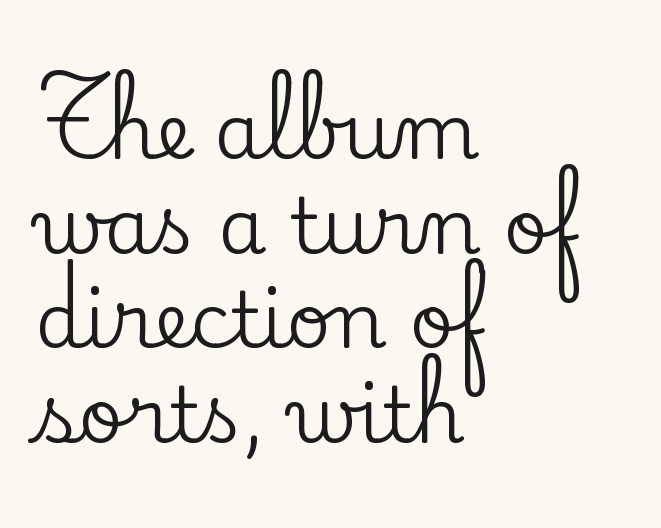
Horizontal alignment here is leftward, the default for most running prose. This sample uses a serif face. The lettering stays uniformly vertical, giving the passage a roman look. The horizontal fit of the characters is conventional and even. This sample has the flowing, uneven cadence of proportional lettering.
